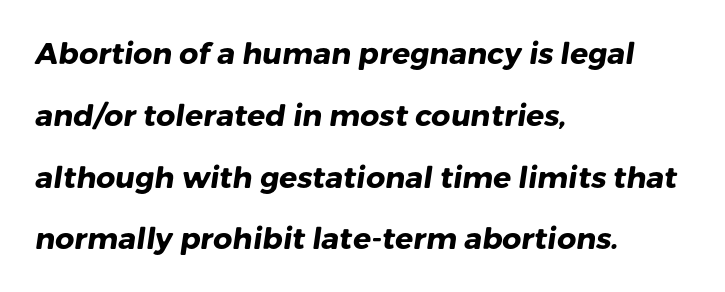
Here the designer chose a conventional face with non-uniform glyph widths. Horizontal alignment here is leftward, the default for most running prose. Descenders hang freely into open space. Look at the bottom of the vertical strokes: they stop flat, with no serifs. The space between consecutive lines is lavish.
